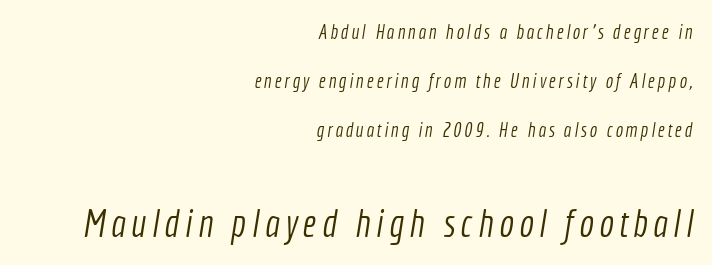
{"serif": "no", "bold": "no", "weight": "light", "width": "condensed", "x_height": "medium", "monospaced": "no", "underline": "no", "align": "right", "line_spacing": "loose", "line_spacing_ratio": 2.46, "larger_block": "second", "size_ratio": 1.95, "glyph_px": 39}
